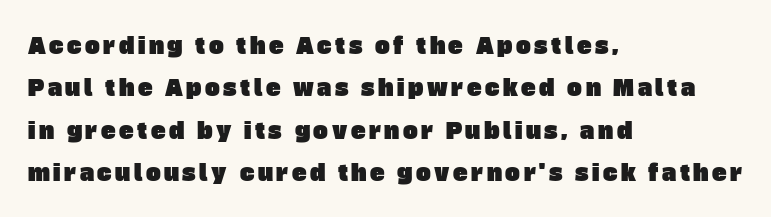
The image shows 22 px text type; set left-aligned, loose line spacing (1.93x), not underlined.
